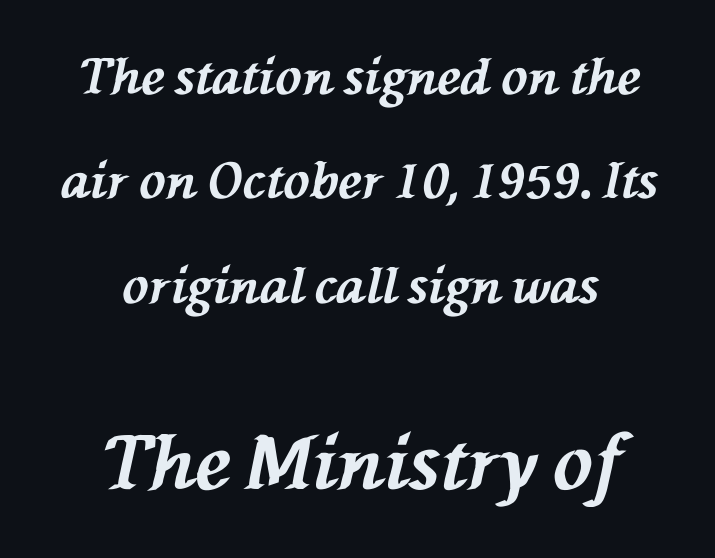
Q: Is the text bold? A: Yes.
Q: Is the text italic (slanted)? A: Yes, it leans left by about 76 degrees.
Q: Is the text underlined? A: No.
Q: How is the paragraph aligned? A: Centered.
Q: Is the spacing between letters normal or unusually wide? A: Normal.
Q: Is the spacing between lines tight, normal or loose? A: Loose.
Q: Which block of text is set in a larger size, the first (top) or the second (bottom)? A: The second (bottom) one.
Q: Width (condensed, normal, or wide)? A: Normal.
Q: Stroke contrast? A: Medium.
Q: x-height? A: Medium.
Q: Monospaced? A: No.
